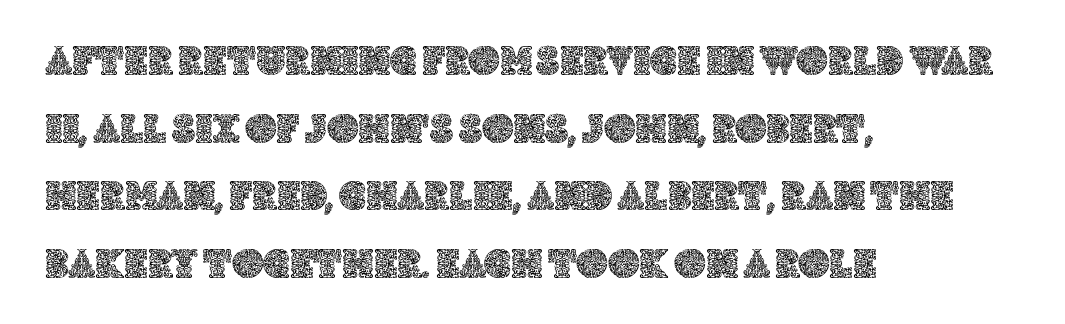
{"italic": "no", "width": "normal", "x_height": "large", "monospaced": "no", "underline": "no", "align": "left", "line_spacing": "normal", "line_spacing_ratio": 1.57, "letter_spacing": "normal", "letter_spacing_em": 0.0, "glyph_px": 43}
